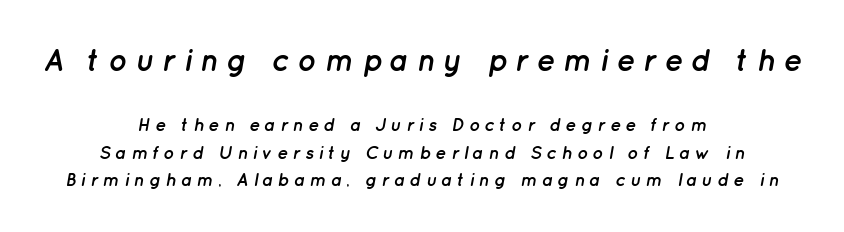
You could not count columns in this text — the font is proportionally spaced. One-word summary of the alignment: center. Which of the two is more prominent by size? The first, at the top. These lines were composed using italics. The gap between lines stays unmarked. The type is letterspaced generously, with wide tracking.
